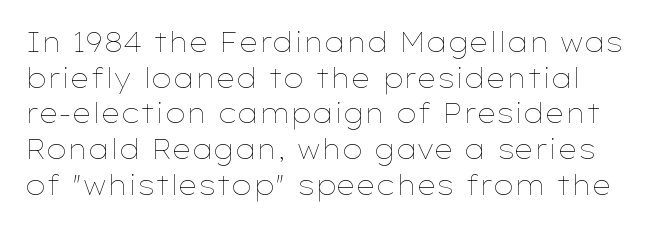
{"italic": "no", "bold": "no", "underline": "no", "line_spacing": "normal", "line_spacing_ratio": 1.32, "letter_spacing": "normal", "letter_spacing_em": 0.0, "glyph_px": 27}
